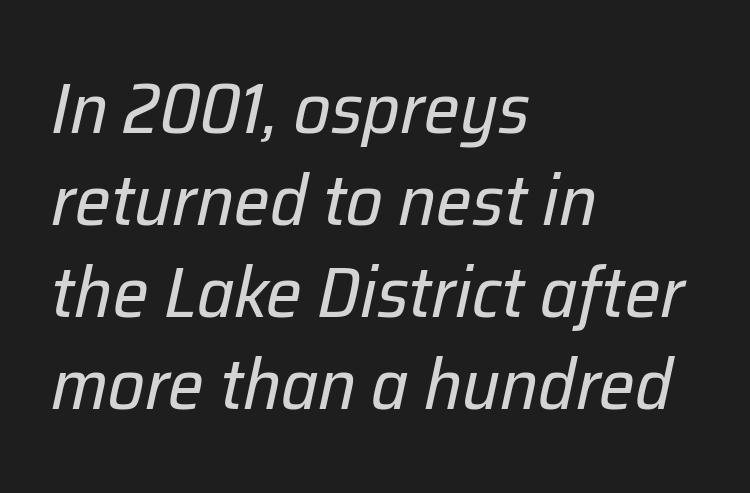
Honestly, the row spacing looks completely unremarkable. A light-to-regular cut is what we see here. Here the designer chose a conventional face with non-uniform glyph widths. Glance below the letters and you will spot only blank space.
